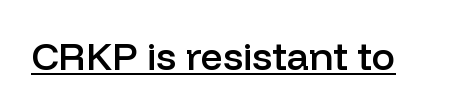
{"serif": "no", "italic": "no", "bold": "semi", "weight": "semibold", "width": "normal", "stroke_contrast": "low", "x_height": "medium", "monospaced": "no", "underline": "yes", "letter_spacing": "normal", "letter_spacing_em": 0.0, "glyph_px": 39}
